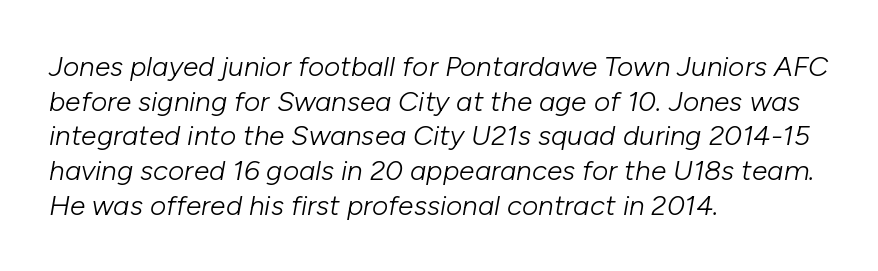
{"italic": "yes", "lean": "right", "slant_degrees": 10, "bold": "no", "weight": "light", "width": "normal", "stroke_contrast": "low", "x_height": "medium", "monospaced": "no", "underline": "no", "align": "left", "line_spacing_ratio": 1.24, "letter_spacing": "normal", "letter_spacing_em": 0.0, "glyph_px": 28}
